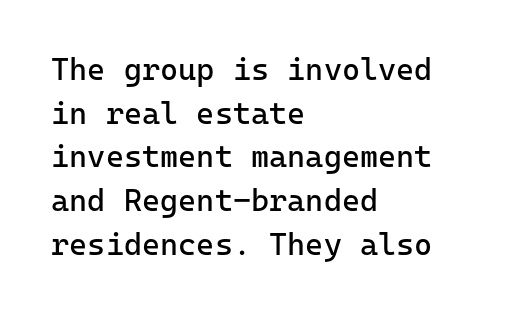
{"serif": "no", "italic": "no", "bold": "no", "weight": "regular", "width": "normal", "stroke_contrast": "low", "x_height": "medium", "monospaced": "yes", "underline": "no", "align": "left", "line_spacing": "normal", "line_spacing_ratio": 1.41, "letter_spacing": "normal", "letter_spacing_em": 0.0, "glyph_px": 31}
